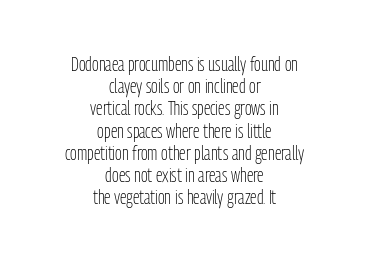
{"italic": "no", "bold": "no", "underline": "no", "align": "center", "line_spacing": "tight", "line_spacing_ratio": 1.11, "letter_spacing": "normal", "letter_spacing_em": 0.0, "glyph_px": 20}
